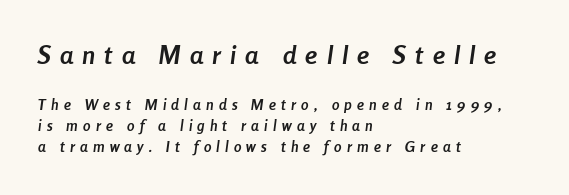
{"italic": "yes", "lean": "right", "slant_degrees": 8, "bold": "yes", "underline": "no", "align": "left", "line_spacing": "normal", "line_spacing_ratio": 1.4, "letter_spacing": "wide", "letter_spacing_em": 0.35, "larger_block": "first", "size_ratio": 1.73, "glyph_px": 26}
